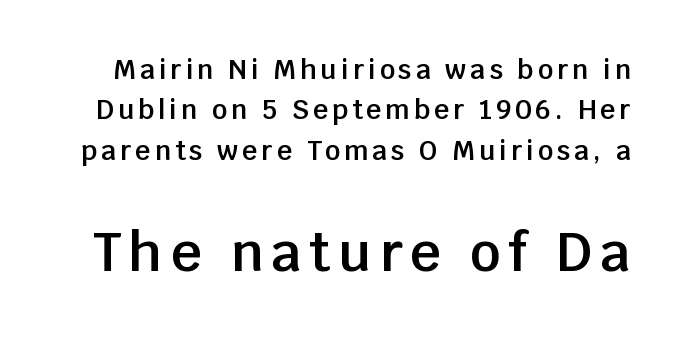
{"serif": "no", "italic": "no", "bold": "semi", "weight": "semibold", "width": "normal", "stroke_contrast": "low", "x_height": "large", "monospaced": "no", "underline": "no", "line_spacing": "normal", "line_spacing_ratio": 1.5, "larger_block": "second", "size_ratio": 2.0, "glyph_px": 54}
